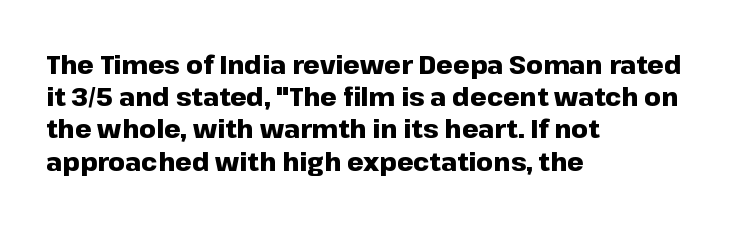
{"italic": "no", "bold": "yes", "underline": "no", "align": "left", "line_spacing_ratio": 1.24, "letter_spacing": "normal", "letter_spacing_em": 0.0, "glyph_px": 26}
